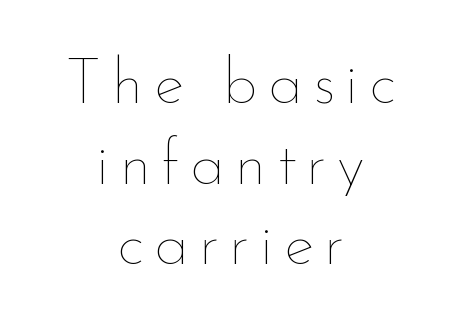
Q: Is the text bold? A: No.
Q: Is the text italic (slanted)? A: No, it is upright.
Q: Is the text underlined? A: No.
Q: How is the paragraph aligned? A: Centered.
Q: Is the spacing between lines tight, normal or loose? A: Normal.
Q: Width (condensed, normal, or wide)? A: Normal.
Q: Stroke contrast? A: Low.
Q: x-height? A: Small.
Q: Monospaced? A: No.
